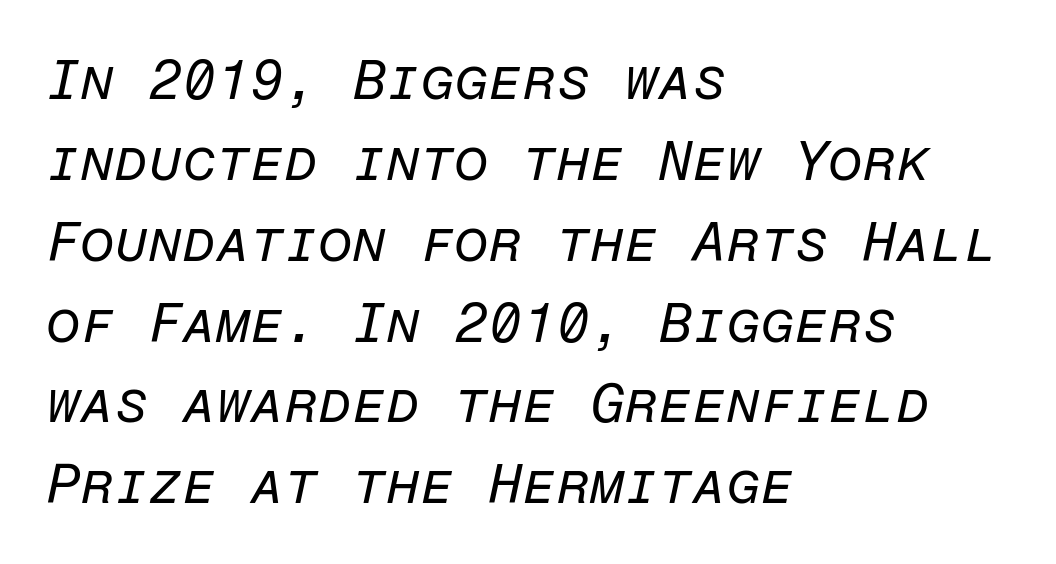
The letters are slanted; this is an italic face. The space beneath each line is pristine and unruled. The characters are drawn with everyday or finer stroke widths. The lines in this sample share a left origin and differ only in where they stop.
